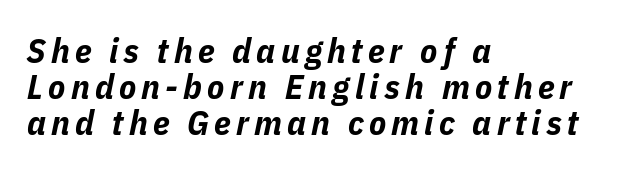
{"italic": "yes", "lean": "right", "slant_degrees": 11, "bold": "yes", "weight": "bold", "width": "condensed", "stroke_contrast": "low", "x_height": "medium", "monospaced": "no", "underline": "no", "align": "left", "line_spacing": "tight", "line_spacing_ratio": 1.03, "glyph_px": 35}
